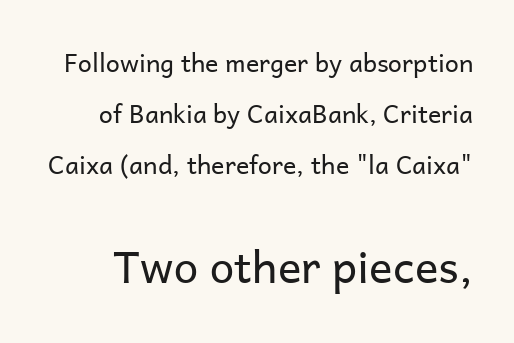
The image shows 44 px regular-weight sans-serif type, upright; set loose line spacing (2.04x), normal letter spacing, not underlined; the second (bottom) block is 1.76x larger; low stroke contrast and a medium x-height.
